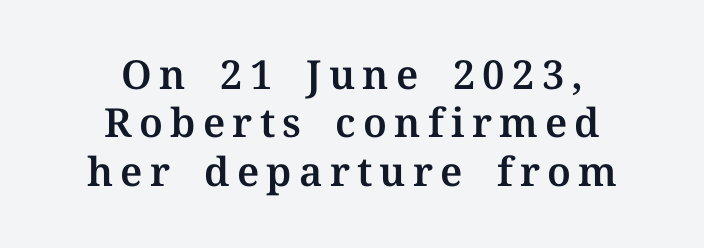
The image shows 40 px serif type, upright; set centered, line spacing 1.21x, not underlined; medium stroke contrast and a medium x-height.
